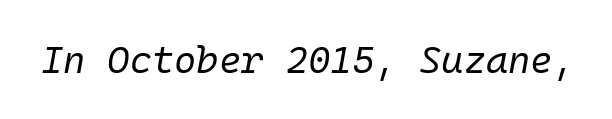
{"italic": "yes", "lean": "right", "slant_degrees": 10, "bold": "no", "weight": "regular", "width": "normal", "stroke_contrast": "low", "x_height": "medium", "monospaced": "yes", "underline": "no", "letter_spacing": "normal", "letter_spacing_em": 0.0, "glyph_px": 38}
